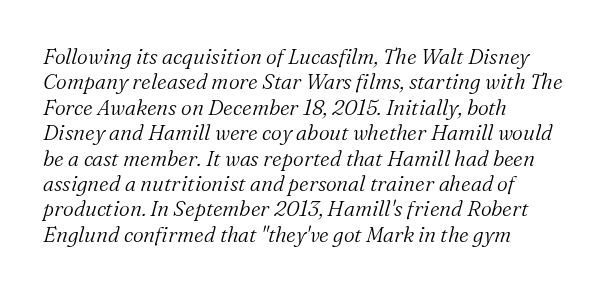
Q: Is the text bold? A: No.
Q: Is the text italic (slanted)? A: Yes, it leans right by about 16 degrees.
Q: Is the text underlined? A: No.
Q: How is the paragraph aligned? A: Left-aligned.
Q: Is the spacing between letters normal or unusually wide? A: Normal.
